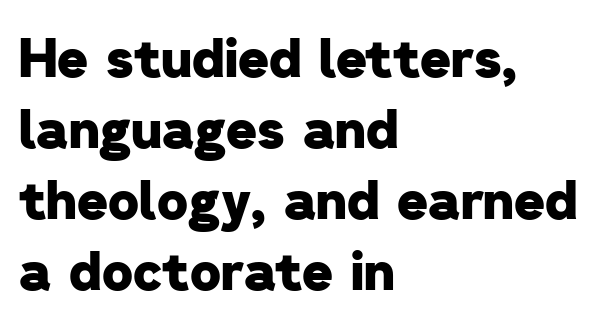
Q: Is the text bold? A: Yes.
Q: Is the typeface a serif or a sans-serif typeface? A: Sans-serif.
Q: Is the text underlined? A: No.
Q: How is the paragraph aligned? A: Left-aligned.
Q: Is the spacing between letters normal or unusually wide? A: Normal.
Q: Is the spacing between lines tight, normal or loose? A: Normal.
Q: Width (condensed, normal, or wide)? A: Normal.
Q: Stroke contrast? A: Low.
Q: x-height? A: Medium.
Q: Monospaced? A: No.
